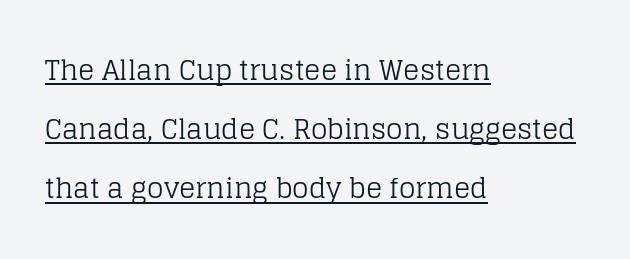
Q: Is the text bold? A: No.
Q: Is the text italic (slanted)? A: No, it is upright.
Q: Is the text underlined? A: Yes.
Q: How is the paragraph aligned? A: Left-aligned.
Q: Is the spacing between letters normal or unusually wide? A: Normal.
Q: Is the spacing between lines tight, normal or loose? A: Loose.
